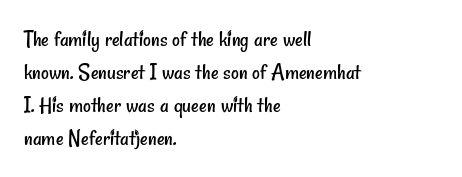
{"bold": "no", "underline": "no", "align": "left", "line_spacing": "normal", "line_spacing_ratio": 1.38, "letter_spacing": "normal", "letter_spacing_em": 0.0, "glyph_px": 24}
